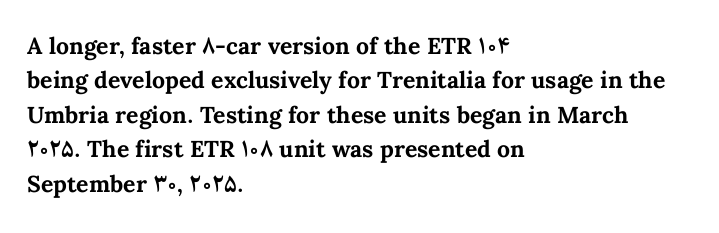
The image shows 23 px bold type, upright; set left-aligned, normal line spacing (1.5x), normal letter spacing, not underlined.
